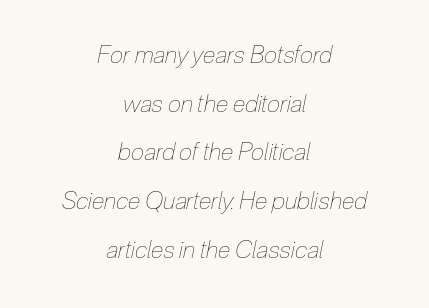
Q: Is the text bold? A: No.
Q: Is the text italic (slanted)? A: Yes, it leans right by about 12 degrees.
Q: Is the text underlined? A: No.
Q: How is the paragraph aligned? A: Centered.
Q: Is the spacing between letters normal or unusually wide? A: Normal.
Q: Is the spacing between lines tight, normal or loose? A: Loose.
